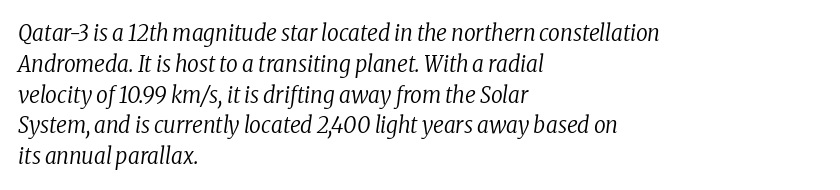
Q: Is the text bold? A: No.
Q: Is the text italic (slanted)? A: Yes, it leans right by about 8 degrees.
Q: Is the text underlined? A: No.
Q: How is the paragraph aligned? A: Left-aligned.
Q: Is the spacing between letters normal or unusually wide? A: Normal.
Q: Is the spacing between lines tight, normal or loose? A: Normal.
